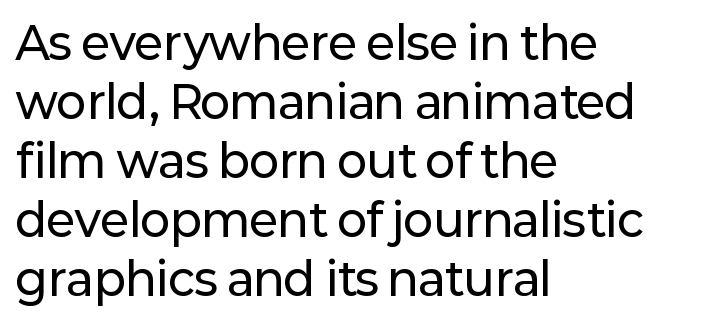
Q: Is the text italic (slanted)? A: No, it is upright.
Q: Is the typeface a serif or a sans-serif typeface? A: Sans-serif.
Q: Is the text underlined? A: No.
Q: How is the paragraph aligned? A: Left-aligned.
Q: Is the spacing between letters normal or unusually wide? A: Normal.
Q: Is the spacing between lines tight, normal or loose? A: Normal.
Q: Width (condensed, normal, or wide)? A: Normal.
Q: Stroke contrast? A: Low.
Q: x-height? A: Medium.
Q: Monospaced? A: No.
